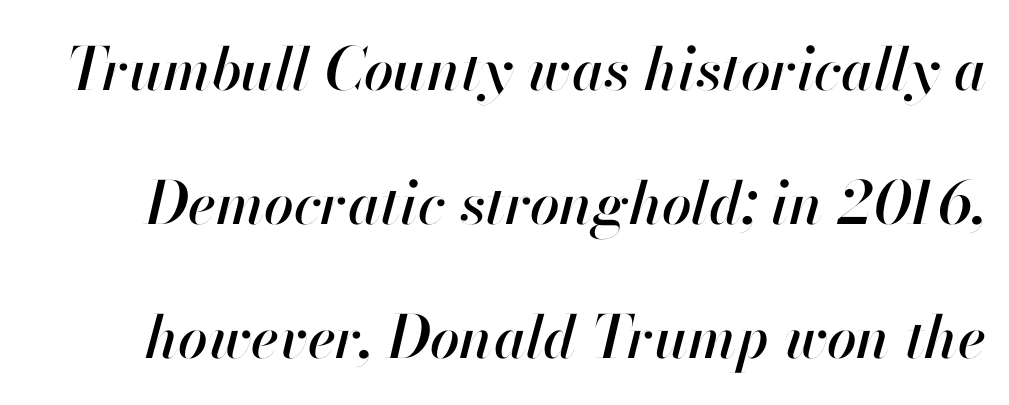
Q: Is the text italic (slanted)? A: Yes, it leans right by about 13 degrees.
Q: Is the text underlined? A: No.
Q: Is the spacing between letters normal or unusually wide? A: Normal.
Q: Is the spacing between lines tight, normal or loose? A: Loose.
Q: Width (condensed, normal, or wide)? A: Normal.
Q: Stroke contrast? A: High.
Q: x-height? A: Small.
Q: Monospaced? A: No.
